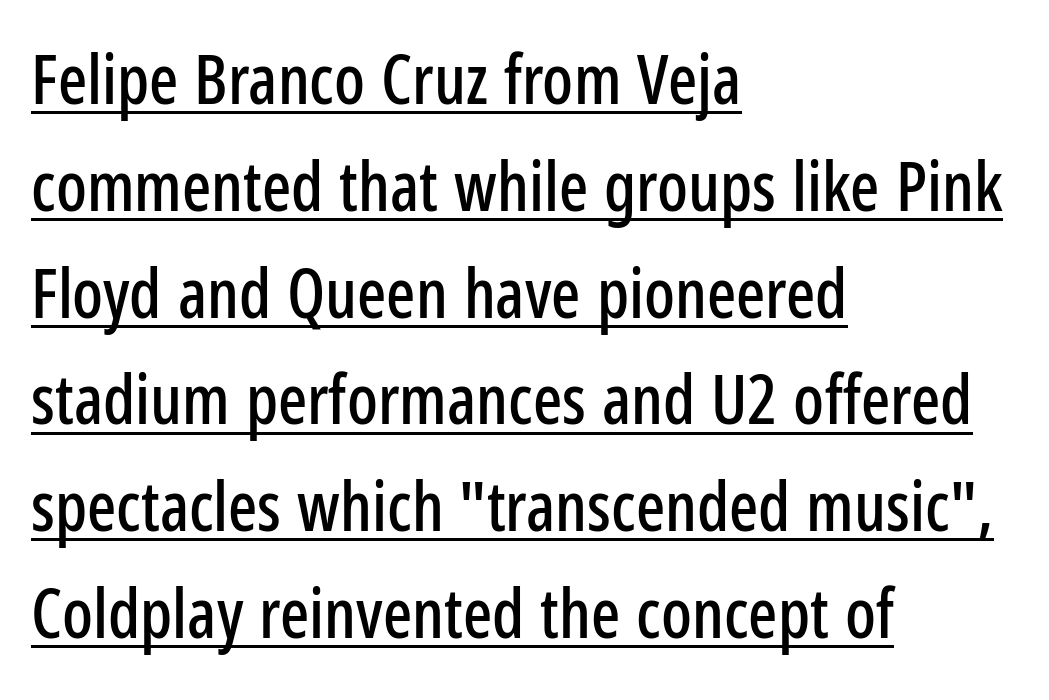
Q: Is the text italic (slanted)? A: No, it is upright.
Q: Is the typeface a serif or a sans-serif typeface? A: Sans-serif.
Q: Is the text underlined? A: Yes.
Q: How is the paragraph aligned? A: Left-aligned.
Q: Is the spacing between letters normal or unusually wide? A: Normal.
Q: Is the spacing between lines tight, normal or loose? A: Normal.
Q: Width (condensed, normal, or wide)? A: Condensed.
Q: Stroke contrast? A: Low.
Q: x-height? A: Medium.
Q: Monospaced? A: No.
